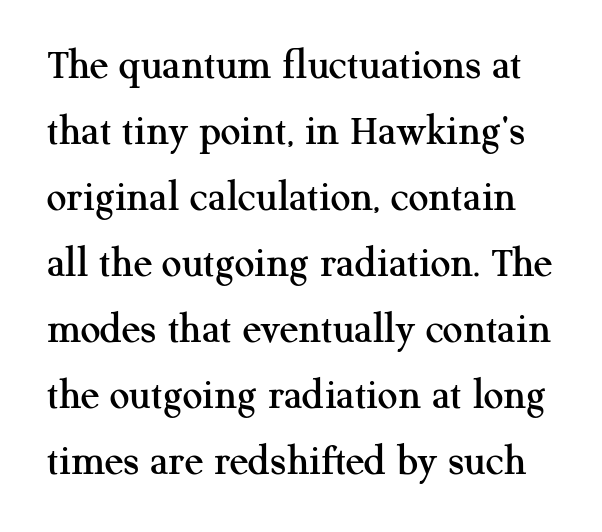
Check under the words: just untouched page. Looks like regular typesetting: each glyph gets only the width it needs. Each new line begins a customary step beneath the previous one. Rendered with straight, roman letterforms. Serif or sans? Serif — the stroke terminals have little feet. The letterforms sit shoulder to shoulder at normal distance.
